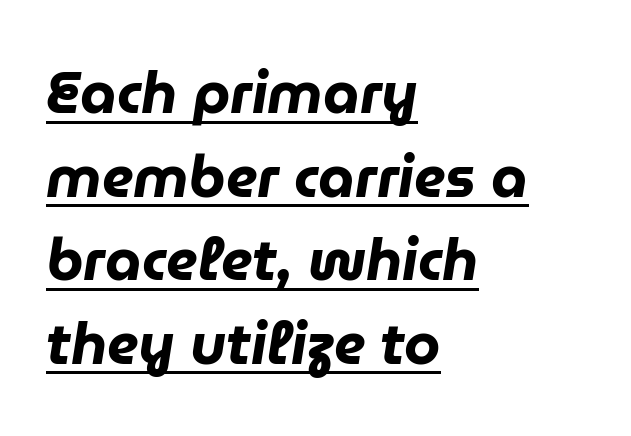
The image shows 58 px heavy type, italic (leaning right); set left-aligned, normal line spacing (1.44x), normal letter spacing, underlined; low stroke contrast and a medium x-height.
